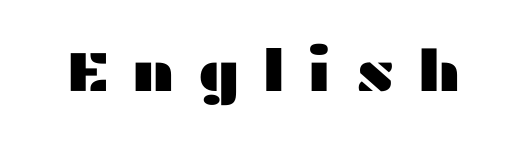
Q: Is the text italic (slanted)? A: No, it is upright.
Q: Is the typeface a serif or a sans-serif typeface? A: Sans-serif.
Q: Is the text underlined? A: No.
Q: Is the spacing between letters normal or unusually wide? A: Unusually wide.
Q: Width (condensed, normal, or wide)? A: Wide.
Q: Stroke contrast? A: Medium.
Q: x-height? A: Medium.
Q: Monospaced? A: No.
